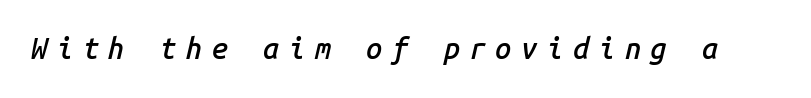
The image shows 29 px semibold type, italic (leaning right), monospaced; set unusually wide letter spacing (+0.33 em), not underlined; low stroke contrast and a medium x-height.
